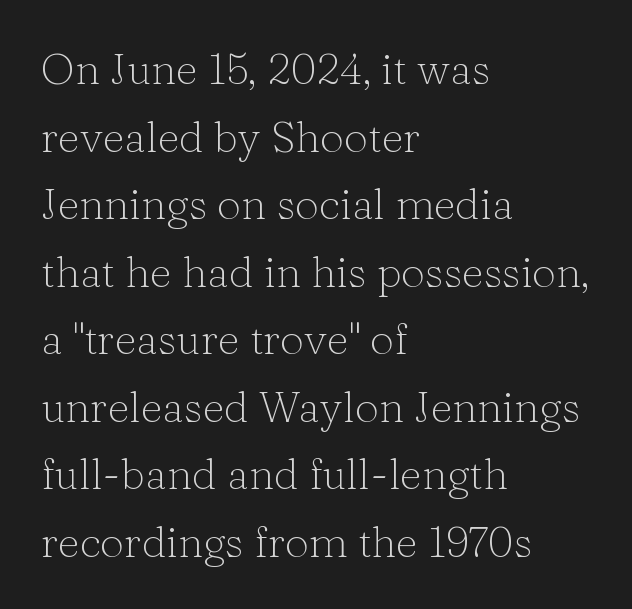
The image shows 43 px light serif type, upright; set left-aligned, normal line spacing (1.57x), normal letter spacing, not underlined; low stroke contrast and a medium x-height.
